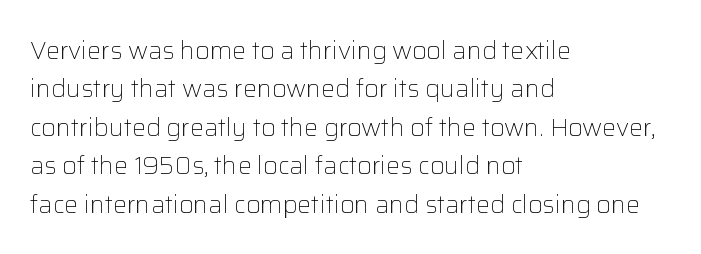
Q: Is the text bold? A: No.
Q: Is the text italic (slanted)? A: No, it is upright.
Q: Is the text underlined? A: No.
Q: How is the paragraph aligned? A: Left-aligned.
Q: Is the spacing between letters normal or unusually wide? A: Normal.
Q: Is the spacing between lines tight, normal or loose? A: Normal.
